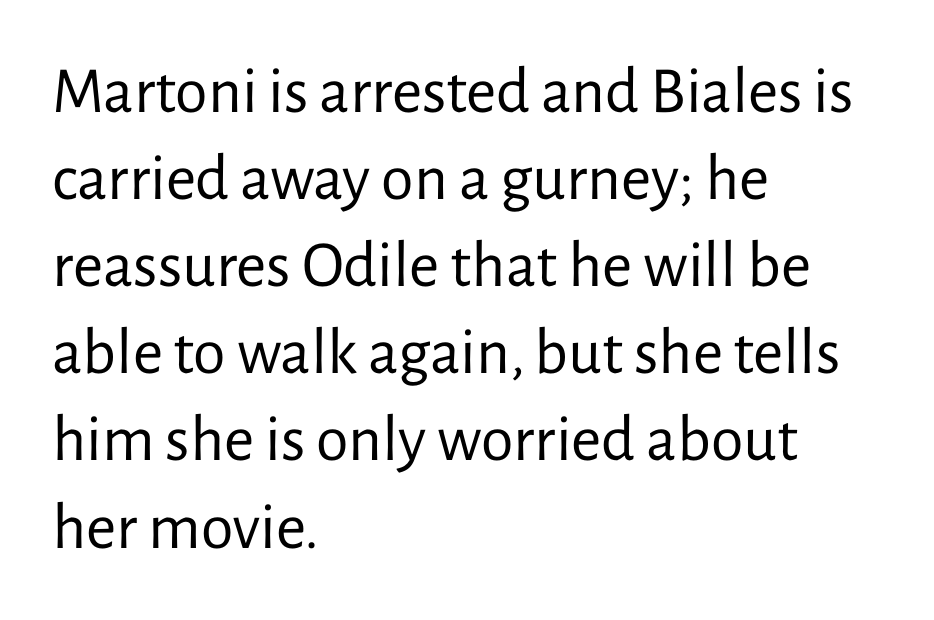
Q: Is the text bold? A: No.
Q: Is the text italic (slanted)? A: No, it is upright.
Q: Is the typeface a serif or a sans-serif typeface? A: Sans-serif.
Q: Is the text underlined? A: No.
Q: How is the paragraph aligned? A: Left-aligned.
Q: Is the spacing between letters normal or unusually wide? A: Normal.
Q: Is the spacing between lines tight, normal or loose? A: Normal.
Q: Width (condensed, normal, or wide)? A: Normal.
Q: Stroke contrast? A: Low.
Q: x-height? A: Medium.
Q: Monospaced? A: No.
